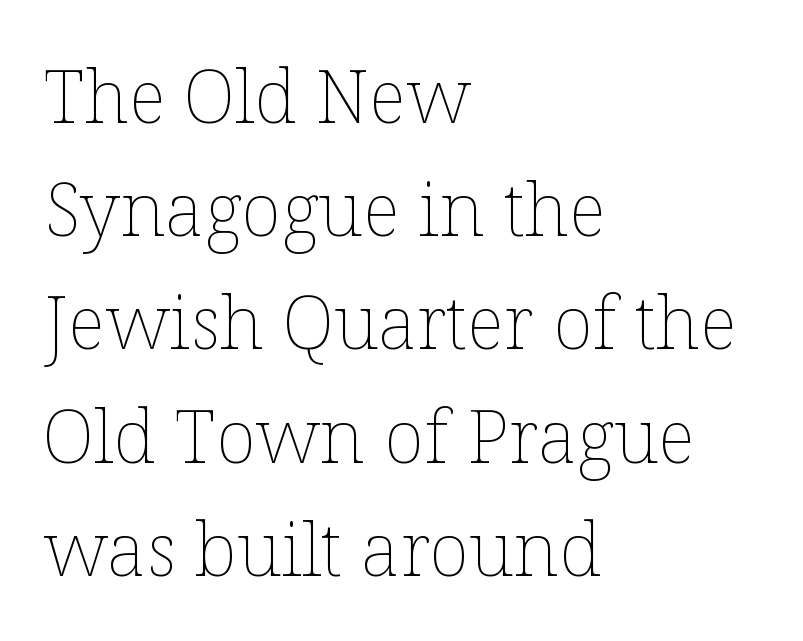
The image shows 74 px thin type, upright; set left-aligned, normal line spacing (1.53x), normal letter spacing, not underlined; low stroke contrast and a medium x-height.
